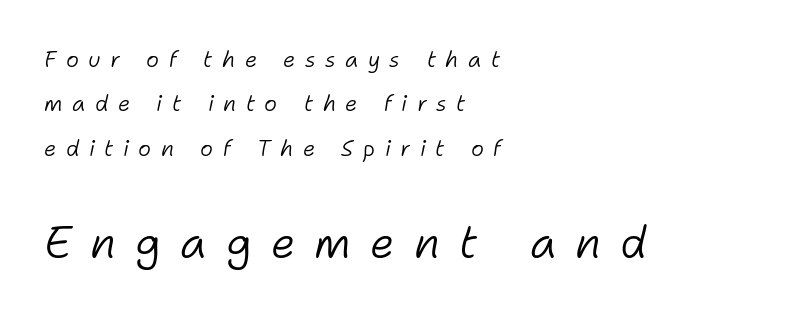
Q: Is the text bold? A: No.
Q: Is the text italic (slanted)? A: Yes, it leans right by about 11 degrees.
Q: Is the text underlined? A: No.
Q: How is the paragraph aligned? A: Left-aligned.
Q: Is the spacing between letters normal or unusually wide? A: Unusually wide.
Q: Is the spacing between lines tight, normal or loose? A: Loose.
Q: Which block of text is set in a larger size, the first (top) or the second (bottom)? A: The second (bottom) one.
Q: Width (condensed, normal, or wide)? A: Normal.
Q: Stroke contrast? A: Low.
Q: x-height? A: Medium.
Q: Monospaced? A: No.
